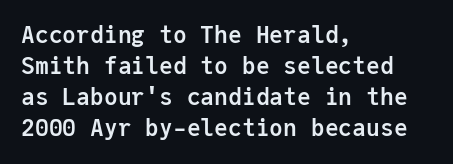
{"italic": "no", "bold": "yes", "underline": "no", "align": "left", "line_spacing": "normal", "line_spacing_ratio": 1.35, "letter_spacing": "normal", "letter_spacing_em": 0.0, "glyph_px": 23}
